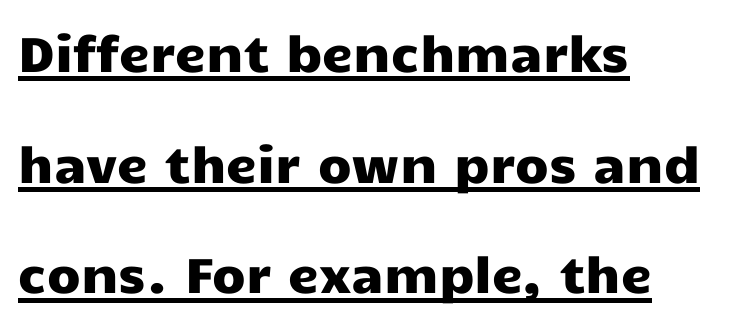
{"serif": "no", "italic": "no", "width": "wide", "stroke_contrast": "low", "x_height": "medium", "monospaced": "no", "underline": "yes", "align": "left", "line_spacing": "loose", "line_spacing_ratio": 2.26, "letter_spacing": "normal", "letter_spacing_em": 0.0, "glyph_px": 49}
